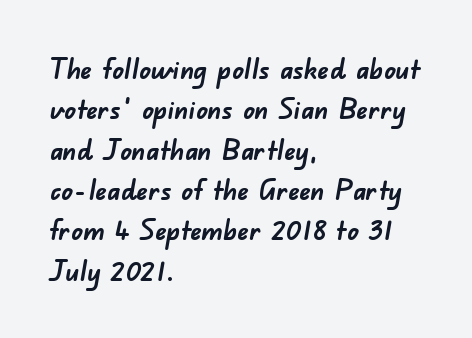
{"serif": "no", "bold": "yes", "weight": "semibold", "width": "normal", "stroke_contrast": "low", "x_height": "small", "monospaced": "no", "underline": "no", "align": "left", "line_spacing": "normal", "line_spacing_ratio": 1.44, "letter_spacing": "normal", "letter_spacing_em": 0.0, "glyph_px": 28}
